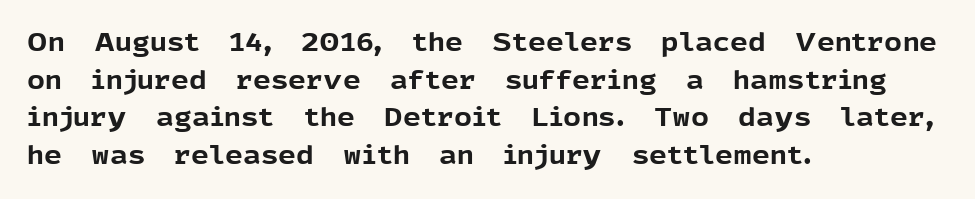
Q: Is the text bold? A: Yes.
Q: Is the text italic (slanted)? A: No, it is upright.
Q: Is the text underlined? A: No.
Q: How is the paragraph aligned? A: Left-aligned.
Q: Is the spacing between letters normal or unusually wide? A: Normal.
Q: Is the spacing between lines tight, normal or loose? A: Normal.
